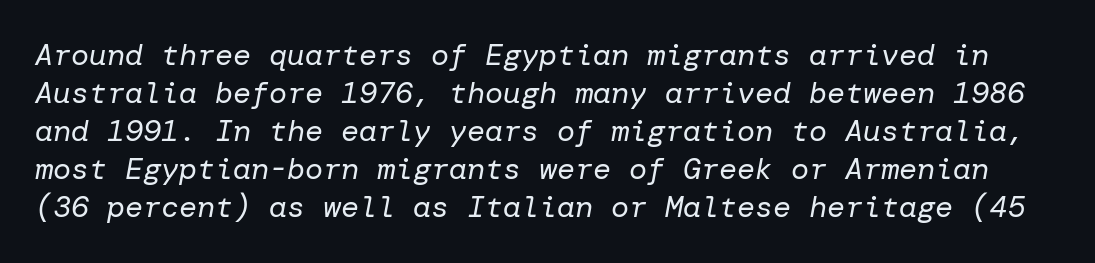
Q: Is the text bold? A: No.
Q: Is the text italic (slanted)? A: Yes, it leans right by about 10 degrees.
Q: Is the text underlined? A: No.
Q: Is the spacing between letters normal or unusually wide? A: Normal.
Q: Is the spacing between lines tight, normal or loose? A: Normal.
Q: Width (condensed, normal, or wide)? A: Normal.
Q: Stroke contrast? A: Low.
Q: x-height? A: Medium.
